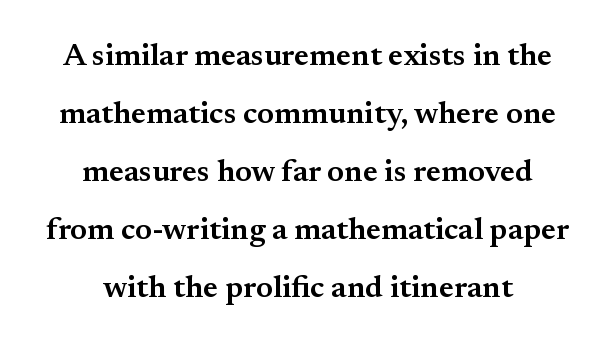
{"serif": "yes", "italic": "no", "bold": "semi", "weight": "semibold", "width": "normal", "stroke_contrast": "medium", "x_height": "small", "monospaced": "no", "underline": "no", "line_spacing_ratio": 1.87, "letter_spacing": "normal", "letter_spacing_em": 0.0, "glyph_px": 31}
